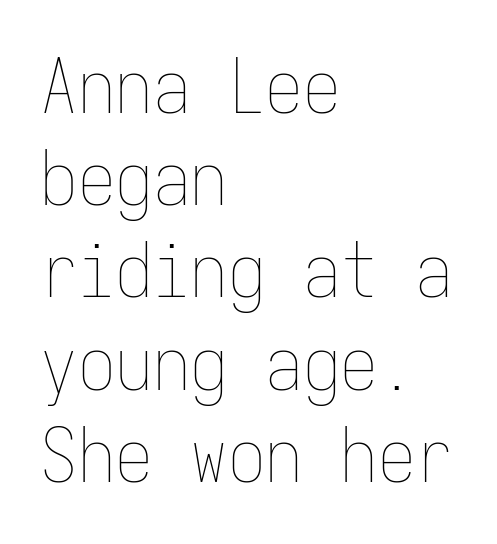
Vertical strokes here are truly vertical. Notice how the passage keeps a crisp vertical edge on the left only. Fixed-width glyphs throughout — classic coding-font behaviour. These glyphs show unthickened strokes, regular width or finer.
